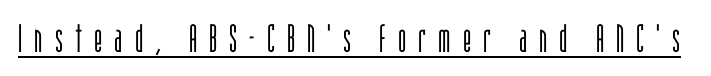
{"serif": "no", "italic": "no", "bold": "no", "weight": "light", "width": "condensed", "stroke_contrast": "low", "x_height": "large", "monospaced": "no", "underline": "yes", "letter_spacing": "wide", "letter_spacing_em": 0.31, "glyph_px": 39}
